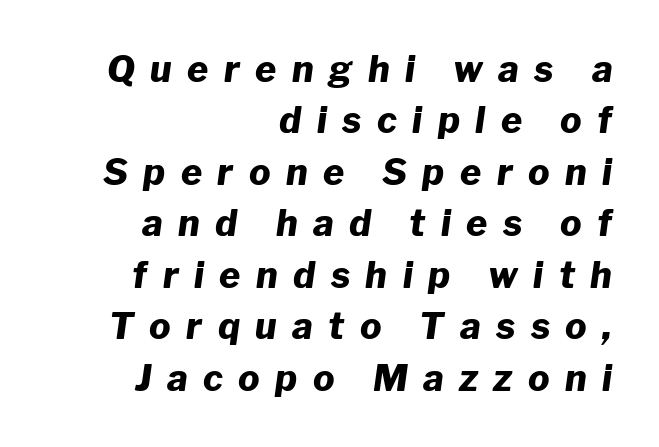
Q: Is the text bold? A: Yes.
Q: Is the text italic (slanted)? A: Yes, it leans right by about 8 degrees.
Q: Is the text underlined? A: No.
Q: How is the paragraph aligned? A: Right-aligned.
Q: Is the spacing between letters normal or unusually wide? A: Unusually wide.
Q: Is the spacing between lines tight, normal or loose? A: Normal.
Q: Width (condensed, normal, or wide)? A: Normal.
Q: Stroke contrast? A: Low.
Q: x-height? A: Medium.
Q: Monospaced? A: No.
